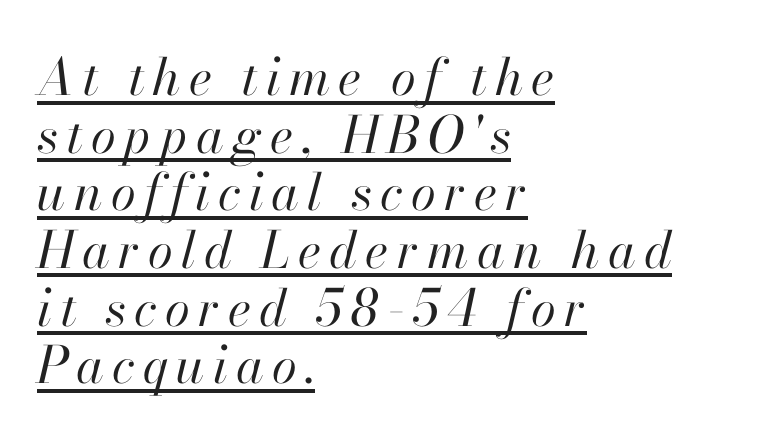
The image shows 51 px regular-weight type, italic (leaning right); set left-aligned, tight line spacing (1.13x), underlined; high stroke contrast and a small x-height.
